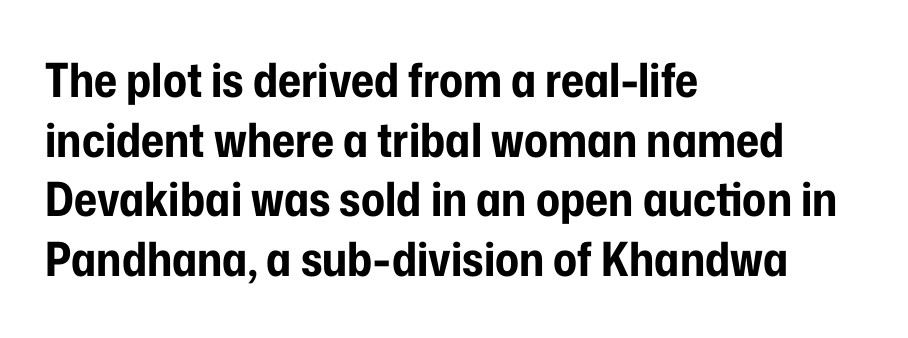
{"serif": "no", "italic": "no", "bold": "yes", "weight": "bold", "width": "condensed", "stroke_contrast": "low", "x_height": "medium", "monospaced": "no", "underline": "no", "align": "left", "line_spacing": "normal", "line_spacing_ratio": 1.27, "letter_spacing": "normal", "letter_spacing_em": 0.0, "glyph_px": 47}
